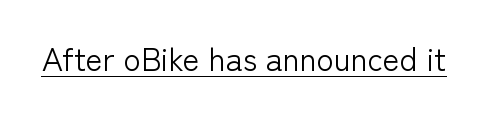
{"serif": "no", "italic": "no", "bold": "no", "weight": "light", "width": "normal", "stroke_contrast": "low", "x_height": "medium", "monospaced": "no", "underline": "yes", "letter_spacing": "normal", "letter_spacing_em": 0.0, "glyph_px": 32}
